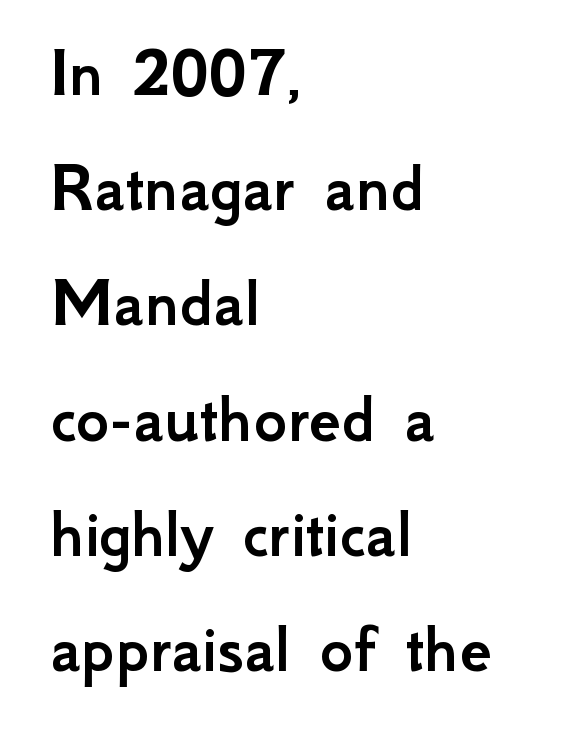
The passage shown is typed in a proportional face where columns would drift. No italicization has been applied; the sample stays upright. These lines are set flush left with a ragged right edge. Successive baselines arrive at the customary interval. Does the type have serifs? No, each stem ends abruptly.
